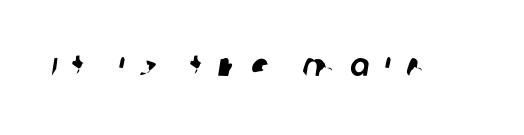
The image shows 32 px sans-serif type; set unusually wide letter spacing (+0.48 em), not underlined; low stroke contrast and a large x-height.
